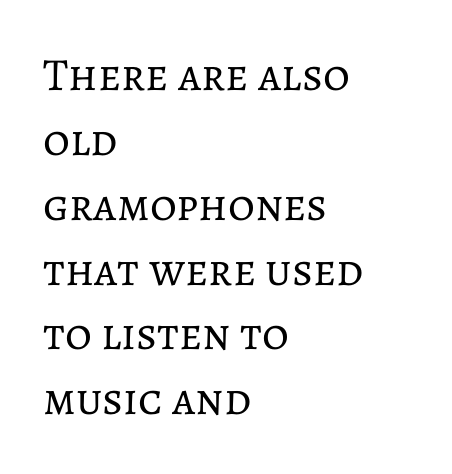
{"italic": "no", "bold": "no", "weight": "regular", "width": "normal", "stroke_contrast": "low", "x_height": "medium", "monospaced": "no", "underline": "no", "align": "left", "line_spacing": "normal", "line_spacing_ratio": 1.41, "letter_spacing": "normal", "letter_spacing_em": 0.0, "glyph_px": 46}
